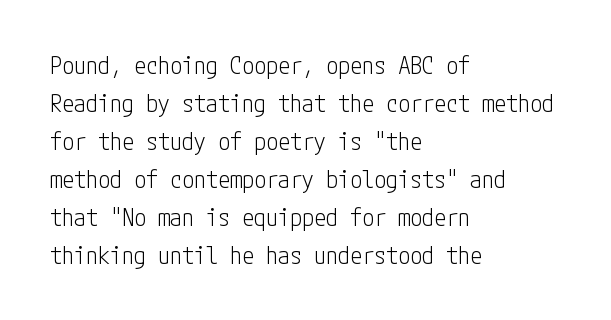
{"italic": "no", "bold": "no", "underline": "no", "align": "left", "line_spacing": "normal", "line_spacing_ratio": 1.58, "letter_spacing": "normal", "letter_spacing_em": 0.0, "glyph_px": 24}
